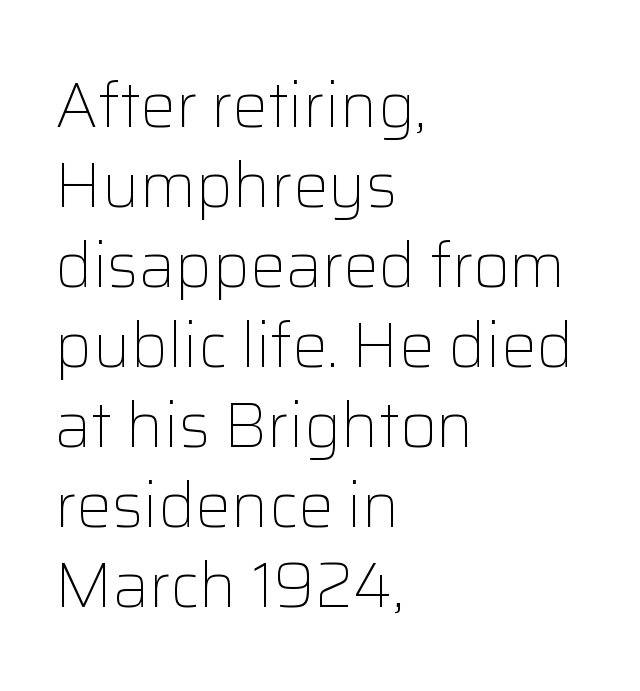
The image shows 63 px light sans-serif type, upright; set left-aligned, normal line spacing (1.27x), normal letter spacing, not underlined; low stroke contrast and a medium x-height.
